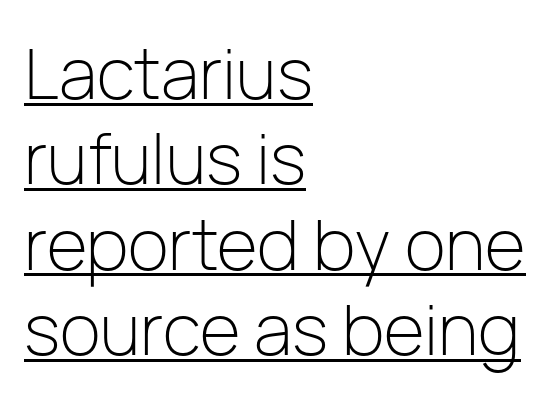
Q: Is the text bold? A: No.
Q: Is the text italic (slanted)? A: No, it is upright.
Q: Is the typeface a serif or a sans-serif typeface? A: Sans-serif.
Q: Is the text underlined? A: Yes.
Q: How is the paragraph aligned? A: Left-aligned.
Q: Is the spacing between letters normal or unusually wide? A: Normal.
Q: Width (condensed, normal, or wide)? A: Normal.
Q: Stroke contrast? A: Low.
Q: x-height? A: Medium.
Q: Monospaced? A: No.
